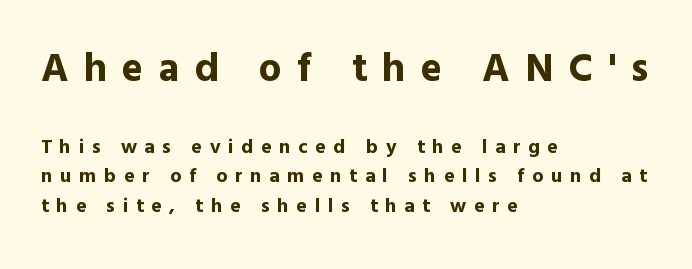
These lines are rendered in a variable-pitch font. Alignment: flush left. The type sits square on the baseline with zero lean. How would I describe the line gaps? Plain and ordinary.
